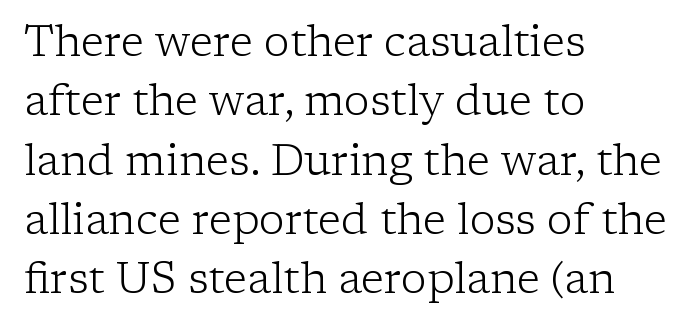
Q: Is the text bold? A: No.
Q: Is the text italic (slanted)? A: No, it is upright.
Q: Is the typeface a serif or a sans-serif typeface? A: Serif.
Q: Is the text underlined? A: No.
Q: How is the paragraph aligned? A: Left-aligned.
Q: Is the spacing between letters normal or unusually wide? A: Normal.
Q: Is the spacing between lines tight, normal or loose? A: Normal.
Q: Width (condensed, normal, or wide)? A: Normal.
Q: Stroke contrast? A: Low.
Q: x-height? A: Medium.
Q: Monospaced? A: No.
